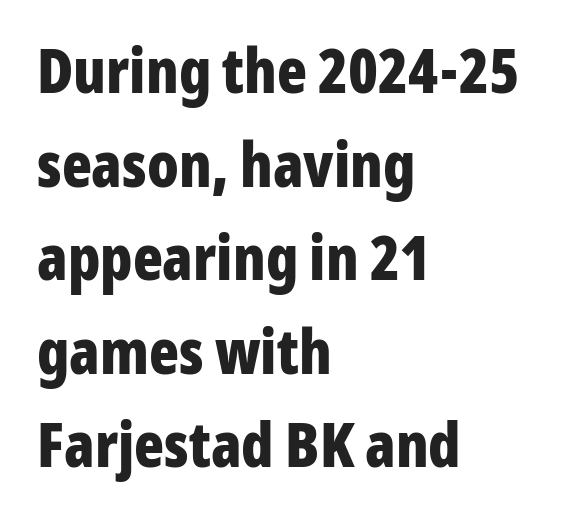
Q: Is the text bold? A: Yes.
Q: Is the text italic (slanted)? A: No, it is upright.
Q: Is the typeface a serif or a sans-serif typeface? A: Sans-serif.
Q: Is the text underlined? A: No.
Q: How is the paragraph aligned? A: Left-aligned.
Q: Is the spacing between letters normal or unusually wide? A: Normal.
Q: Is the spacing between lines tight, normal or loose? A: Normal.
Q: Width (condensed, normal, or wide)? A: Condensed.
Q: Stroke contrast? A: Low.
Q: x-height? A: Medium.
Q: Monospaced? A: No.
